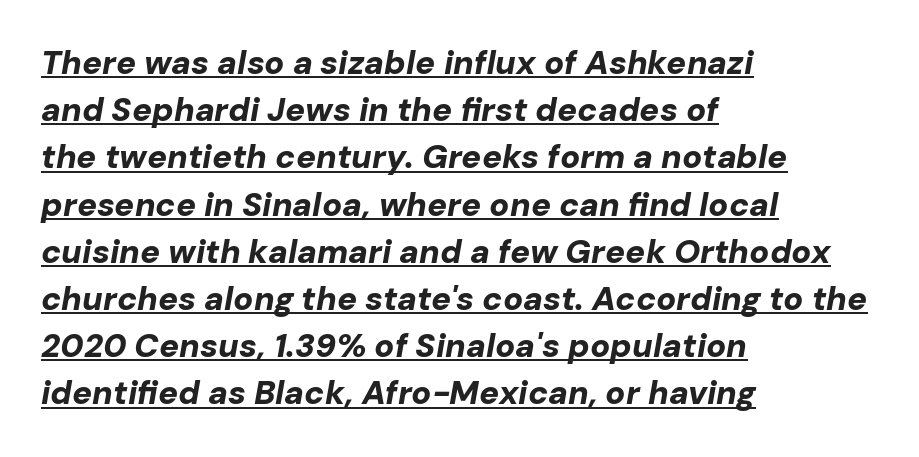
{"italic": "yes", "lean": "right", "slant_degrees": 10, "bold": "yes", "weight": "bold", "width": "normal", "stroke_contrast": "low", "x_height": "medium", "monospaced": "no", "underline": "yes", "align": "left", "line_spacing": "normal", "line_spacing_ratio": 1.43, "letter_spacing": "normal", "letter_spacing_em": 0.0, "glyph_px": 33}
